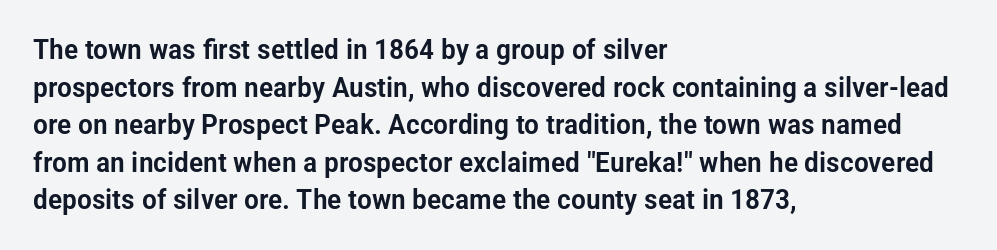
The image shows 28 px condensed sans-serif type, upright; set left-aligned, normal line spacing (1.34x), normal letter spacing, not underlined; low stroke contrast and a medium x-height.
